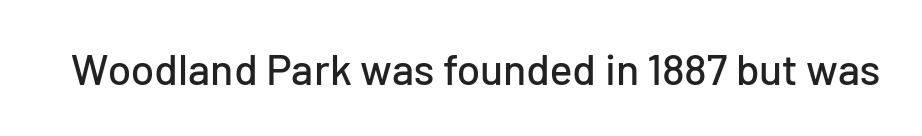
Q: Is the text italic (slanted)? A: No, it is upright.
Q: Is the typeface a serif or a sans-serif typeface? A: Sans-serif.
Q: Is the text underlined? A: No.
Q: Is the spacing between letters normal or unusually wide? A: Normal.
Q: Width (condensed, normal, or wide)? A: Normal.
Q: Stroke contrast? A: Low.
Q: x-height? A: Medium.
Q: Monospaced? A: No.
